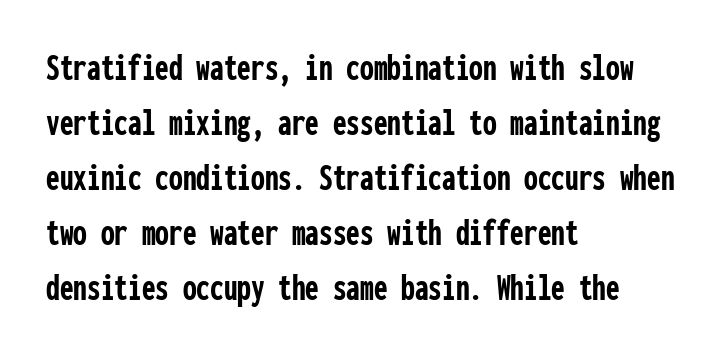
The image shows 39 px semibold, condensed sans-serif type, upright, monospaced; set left-aligned, normal line spacing (1.41x), normal letter spacing, not underlined; low stroke contrast and a medium x-height.
